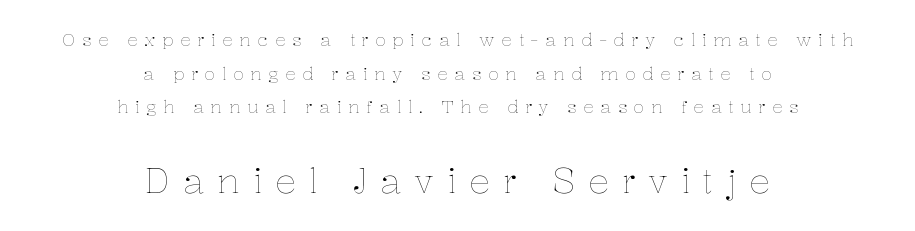
Q: Is the text bold? A: No.
Q: Is the text italic (slanted)? A: No, it is upright.
Q: Is the text underlined? A: No.
Q: How is the paragraph aligned? A: Centered.
Q: Is the spacing between letters normal or unusually wide? A: Unusually wide.
Q: Which block of text is set in a larger size, the first (top) or the second (bottom)? A: The second (bottom) one.
Q: Width (condensed, normal, or wide)? A: Normal.
Q: Stroke contrast? A: Low.
Q: x-height? A: Medium.
Q: Monospaced? A: No.
